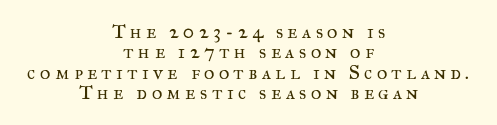
Q: Is the text bold? A: No.
Q: Is the text italic (slanted)? A: No, it is upright.
Q: Is the text underlined? A: No.
Q: How is the paragraph aligned? A: Centered.
Q: Is the spacing between letters normal or unusually wide? A: Unusually wide.
Q: Is the spacing between lines tight, normal or loose? A: Tight.
